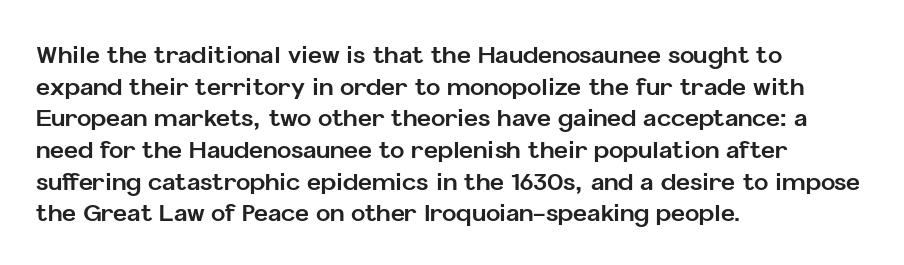
{"italic": "no", "bold": "yes", "underline": "no", "align": "left", "line_spacing": "normal", "line_spacing_ratio": 1.32, "letter_spacing": "normal", "letter_spacing_em": 0.0, "glyph_px": 24}
